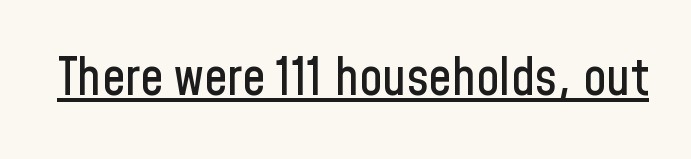
Upright lettering throughout. A baseline rule has been typeset under these characters. Looks like regular typesetting: each glyph gets only the width it needs. The characters display no serif detailing; their extremities are plain. The tracking reads as untouched default to a designer's eye.
